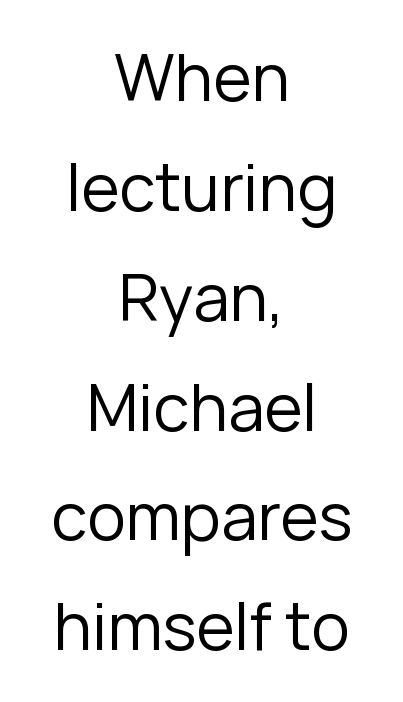
Weight class: somewhere from thin through regular. Character widths vary here, with narrow letters taking less room than wide ones. Horizontal alignment here is central, giving a formal, balanced look. The lines sit at an ordinary, default distance from one another.
